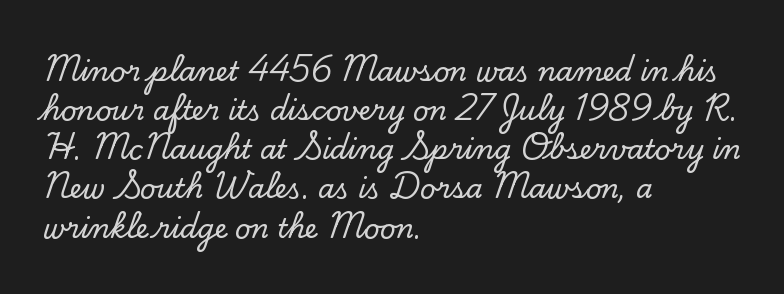
Q: Is the text italic (slanted)? A: Yes.
Q: Is the text underlined? A: No.
Q: How is the paragraph aligned? A: Left-aligned.
Q: Is the spacing between letters normal or unusually wide? A: Normal.
Q: Is the spacing between lines tight, normal or loose? A: Normal.
